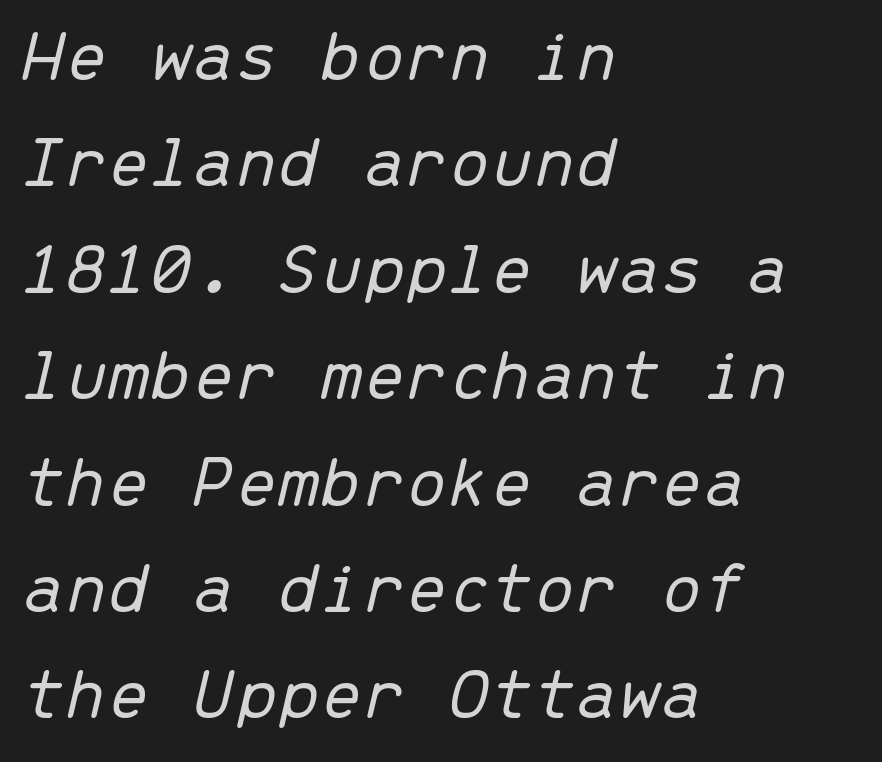
Q: Is the text bold? A: No.
Q: Is the text italic (slanted)? A: Yes, it leans right by about 13 degrees.
Q: Is the text underlined? A: No.
Q: How is the paragraph aligned? A: Left-aligned.
Q: Is the spacing between letters normal or unusually wide? A: Normal.
Q: Is the spacing between lines tight, normal or loose? A: Normal.
Q: Width (condensed, normal, or wide)? A: Normal.
Q: Stroke contrast? A: Low.
Q: x-height? A: Medium.
Q: Monospaced? A: Yes.
